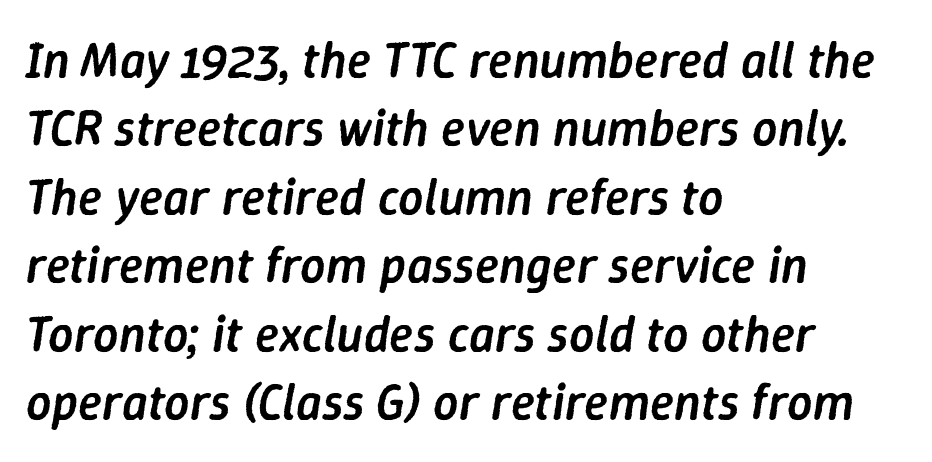
Vertical spacing — default. The lines in this sample share a left origin and differ only in where they stop. Proportional: the letters do not fall into vertical columns. Characters follow at the spacing the type designer built in. The baseline area is clear. Summary of weight: moderately heavy, a semibold.
